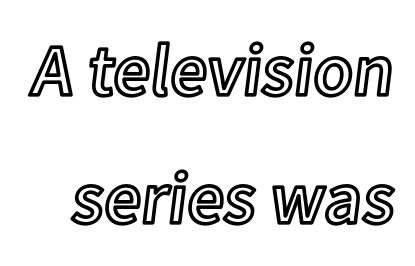
The image shows 73 px text type; set line spacing 1.75x, normal letter spacing, not underlined; a medium x-height.
